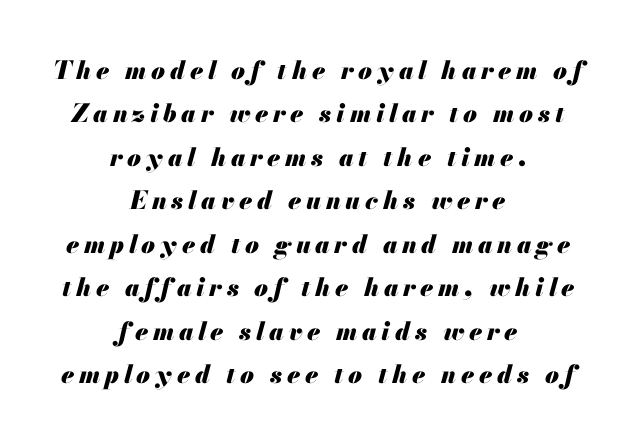
If you folded the block vertically in half, each line would mirror itself in length. There's an unmistakable incline to the writing here. Unmarked baselines from the first word to the last. As a designer I'd log this as weight 700, bold.
